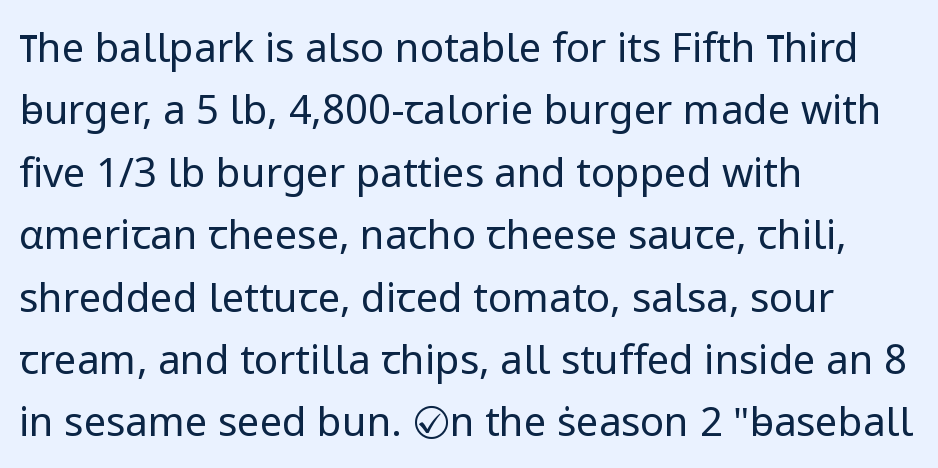
{"serif": "no", "italic": "no", "bold": "no", "weight": "regular", "width": "normal", "stroke_contrast": "low", "x_height": "medium", "monospaced": "no", "underline": "no", "align": "left", "line_spacing": "normal", "line_spacing_ratio": 1.56, "letter_spacing": "normal", "letter_spacing_em": 0.0, "glyph_px": 40}
